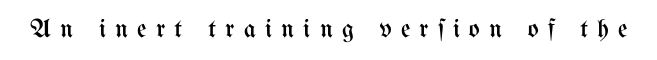
{"italic": "no", "bold": "no", "underline": "no", "letter_spacing": "wide", "letter_spacing_em": 0.35, "glyph_px": 26}
